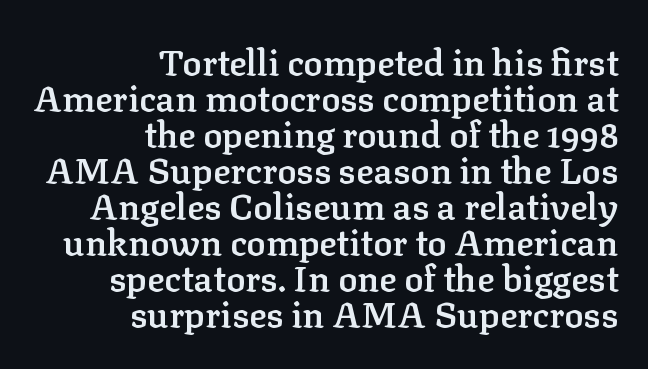
Small tapered or slab feet sit at the stroke ends, so this counts as serif. A semibold gives these letters moderate extra thickness, short of bold. Spacing verdict: proportional, widths tailored to each character. The paragraph shown leans on its right margin. Closely set lines give the paragraph a compact silhouette.
